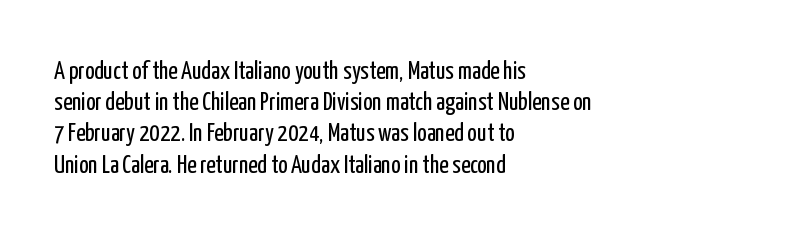
Spacing between characters is what you'd get straight out of the box. Ordinary non-slanted type is in use. The compositor pushed each line to the left boundary. Rows of type keep a routine distance in the vertical direction.
